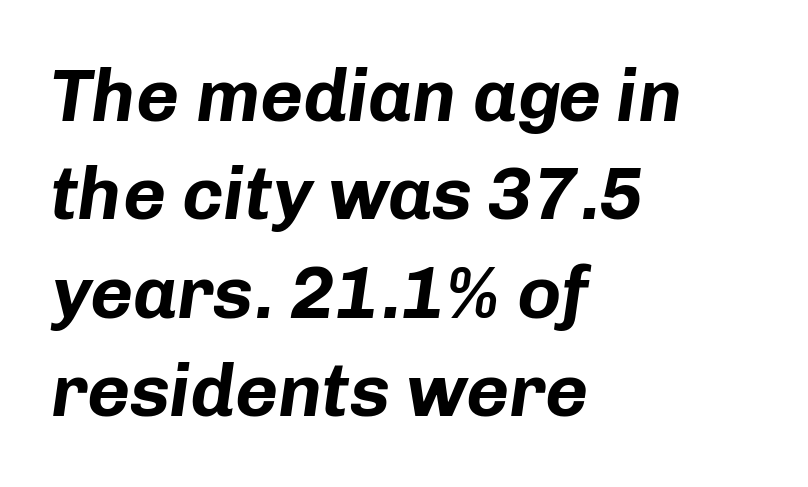
Q: Is the text bold? A: Yes.
Q: Is the text italic (slanted)? A: Yes, it leans right by about 8 degrees.
Q: Is the text underlined? A: No.
Q: How is the paragraph aligned? A: Left-aligned.
Q: Is the spacing between letters normal or unusually wide? A: Normal.
Q: Is the spacing between lines tight, normal or loose? A: Normal.
Q: Width (condensed, normal, or wide)? A: Normal.
Q: Stroke contrast? A: Low.
Q: x-height? A: Medium.
Q: Monospaced? A: No.
